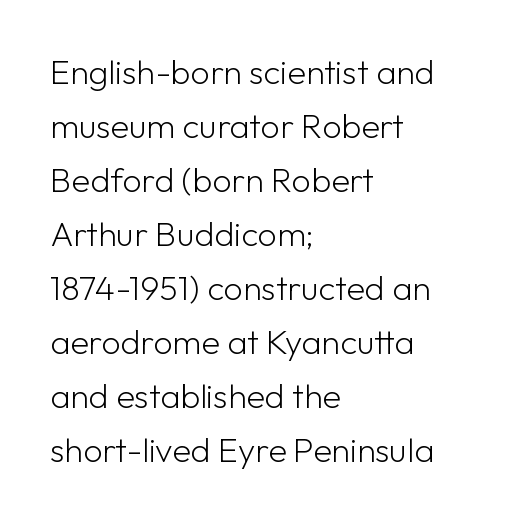
The image shows 34 px light sans-serif type, upright; set left-aligned, normal line spacing (1.59x), normal letter spacing, not underlined; low stroke contrast and a medium x-height.
